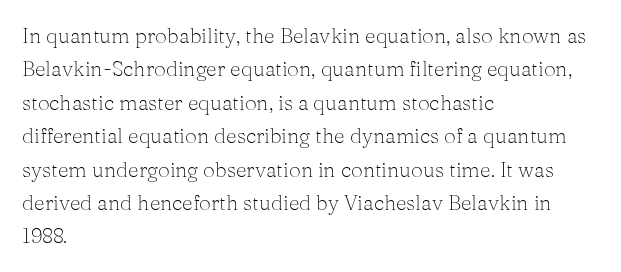
Q: Is the text bold? A: No.
Q: Is the text italic (slanted)? A: No, it is upright.
Q: Is the text underlined? A: No.
Q: How is the paragraph aligned? A: Left-aligned.
Q: Is the spacing between letters normal or unusually wide? A: Normal.
Q: Is the spacing between lines tight, normal or loose? A: Normal.
